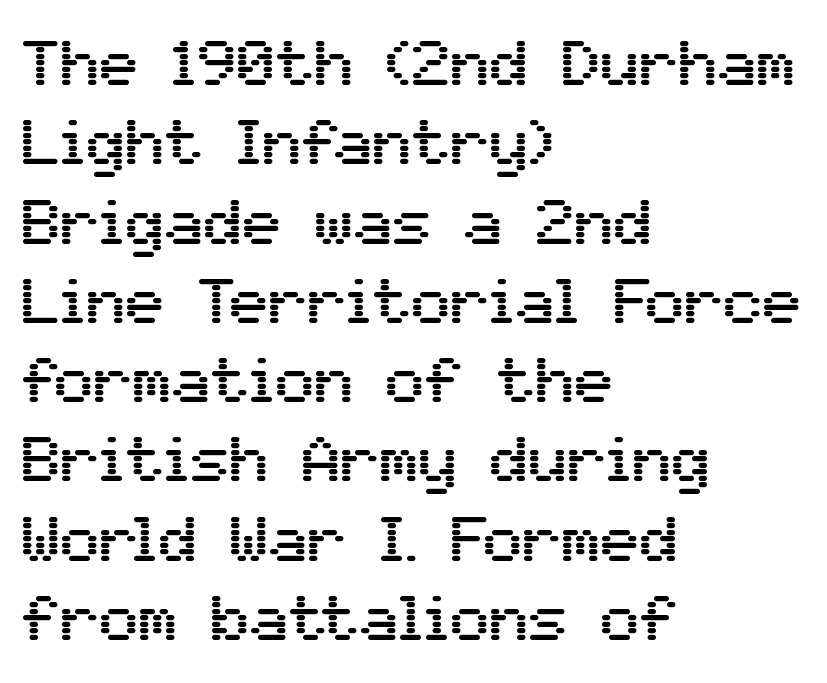
{"serif": "no", "italic": "no", "width": "normal", "stroke_contrast": "medium", "x_height": "medium", "monospaced": "no", "underline": "no", "align": "left", "line_spacing_ratio": 1.22, "letter_spacing": "normal", "letter_spacing_em": 0.0, "glyph_px": 65}
